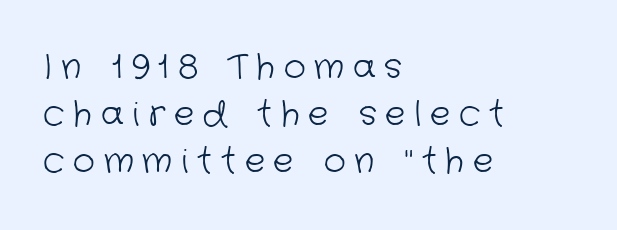
{"serif": "no", "bold": "no", "weight": "light", "width": "normal", "stroke_contrast": "low", "x_height": "medium", "monospaced": "no", "underline": "no", "align": "left", "line_spacing": "normal", "line_spacing_ratio": 1.38, "letter_spacing": "wide", "letter_spacing_em": 0.26, "glyph_px": 34}
